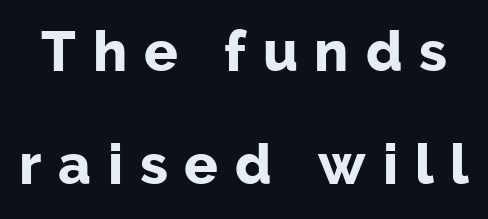
The image shows 56 px bold sans-serif type, upright; set loose line spacing (2.02x), unusually wide letter spacing (+0.3 em), not underlined; low stroke contrast and a medium x-height.
